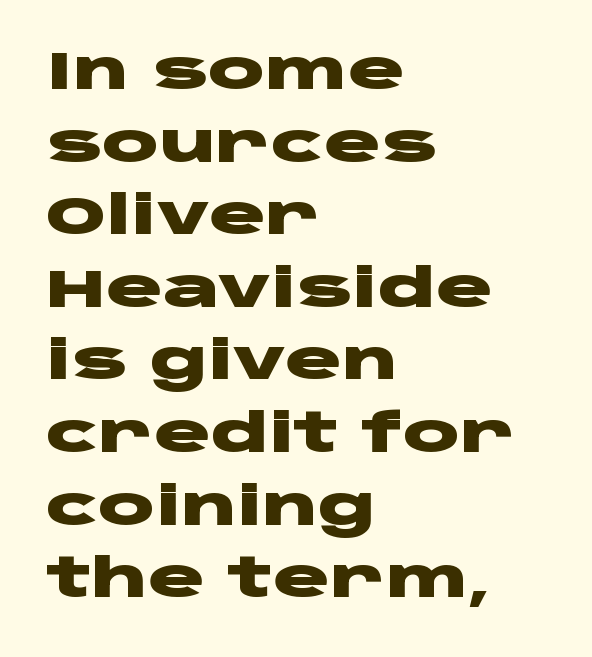
{"serif": "no", "italic": "no", "bold": "yes", "weight": "heavy", "width": "wide", "stroke_contrast": "low", "x_height": "large", "monospaced": "no", "underline": "no", "align": "left", "line_spacing": "normal", "line_spacing_ratio": 1.37, "letter_spacing": "normal", "letter_spacing_em": 0.0, "glyph_px": 53}
